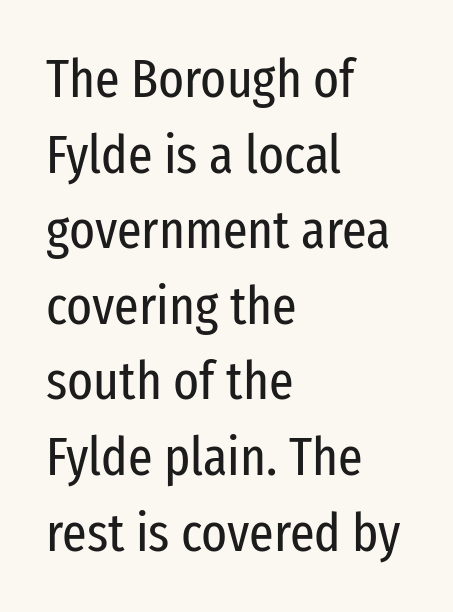
The image shows 54 px regular-weight, condensed sans-serif type, upright; set left-aligned, normal line spacing (1.4x), normal letter spacing, not underlined; low stroke contrast and a medium x-height.
